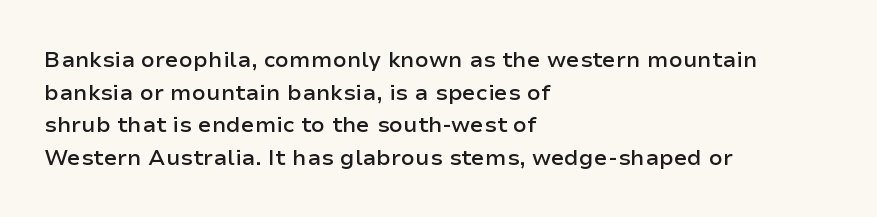
The image shows 22 px text type, upright; set left-aligned, normal line spacing (1.48x), normal letter spacing, not underlined.
